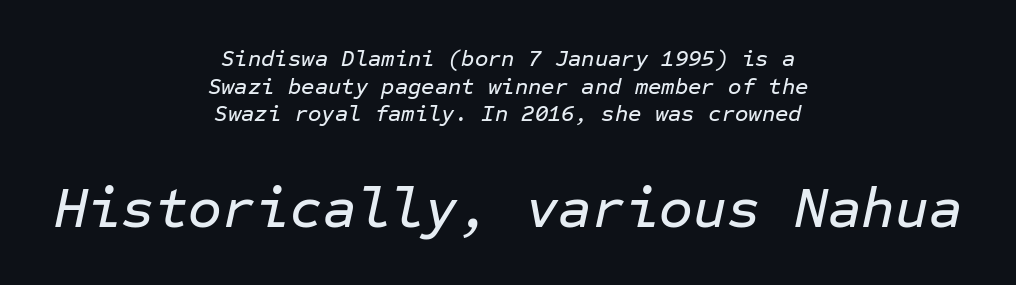
{"italic": "yes", "lean": "right", "slant_degrees": 12, "width": "normal", "stroke_contrast": "low", "x_height": "medium", "monospaced": "yes", "underline": "no", "align": "center", "line_spacing_ratio": 1.2, "letter_spacing": "normal", "letter_spacing_em": 0.0, "larger_block": "second", "size_ratio": 2.52, "glyph_px": 58}
